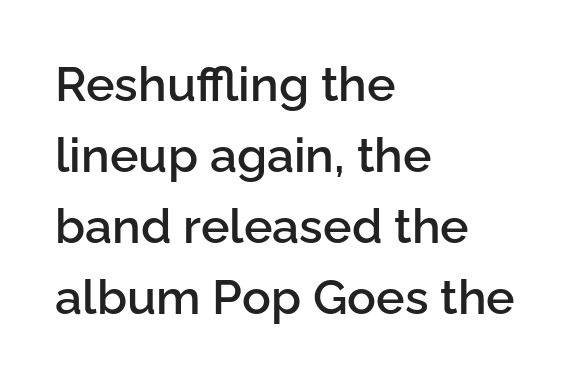
The image shows 48 px semibold sans-serif type, upright; set left-aligned, normal line spacing (1.48x), normal letter spacing, not underlined; low stroke contrast and a medium x-height.
